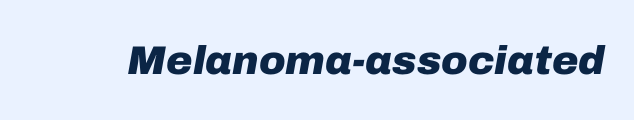
{"italic": "yes", "lean": "right", "slant_degrees": 10, "bold": "yes", "weight": "heavy", "width": "normal", "stroke_contrast": "low", "x_height": "medium", "monospaced": "no", "underline": "no", "letter_spacing": "normal", "letter_spacing_em": 0.0, "glyph_px": 40}
